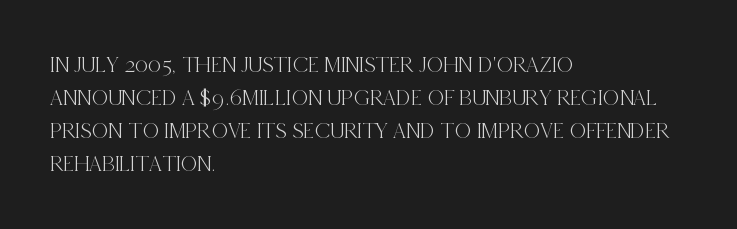
The image shows 23 px text type, upright; set left-aligned, normal line spacing (1.44x), normal letter spacing, not underlined.
